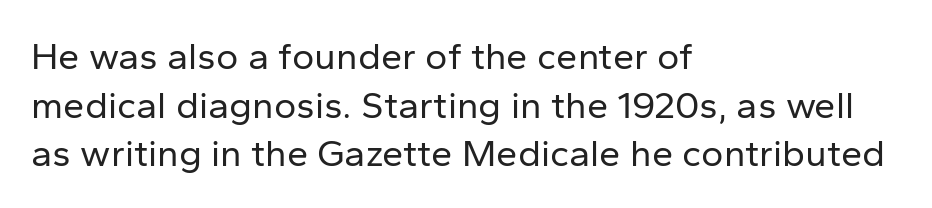
The image shows 38 px regular-weight sans-serif type, upright; set left-aligned, normal line spacing (1.28x), normal letter spacing, not underlined; low stroke contrast and a medium x-height.
